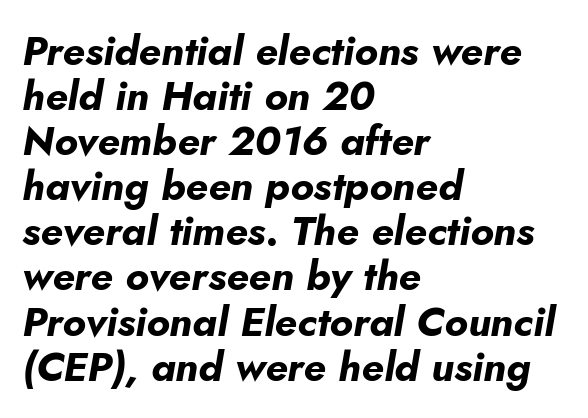
{"italic": "yes", "lean": "right", "slant_degrees": 10, "bold": "yes", "weight": "bold", "width": "normal", "stroke_contrast": "low", "x_height": "small", "monospaced": "no", "underline": "no", "align": "left", "line_spacing": "tight", "line_spacing_ratio": 1.1, "letter_spacing": "normal", "letter_spacing_em": 0.0, "glyph_px": 41}
